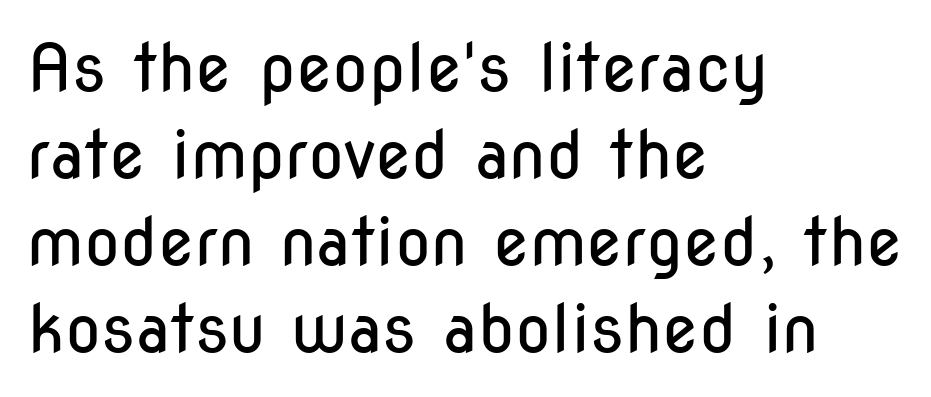
{"serif": "no", "italic": "no", "bold": "no", "weight": "regular", "width": "condensed", "stroke_contrast": "low", "x_height": "medium", "monospaced": "no", "underline": "no", "align": "left", "line_spacing": "normal", "line_spacing_ratio": 1.32, "letter_spacing": "normal", "letter_spacing_em": 0.0, "glyph_px": 66}
